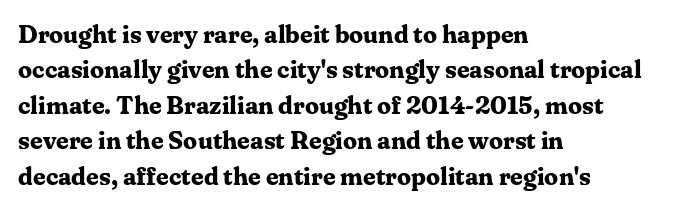
Q: Is the text bold? A: Yes.
Q: Is the text italic (slanted)? A: No, it is upright.
Q: Is the text underlined? A: No.
Q: How is the paragraph aligned? A: Left-aligned.
Q: Is the spacing between letters normal or unusually wide? A: Normal.
Q: Is the spacing between lines tight, normal or loose? A: Normal.
